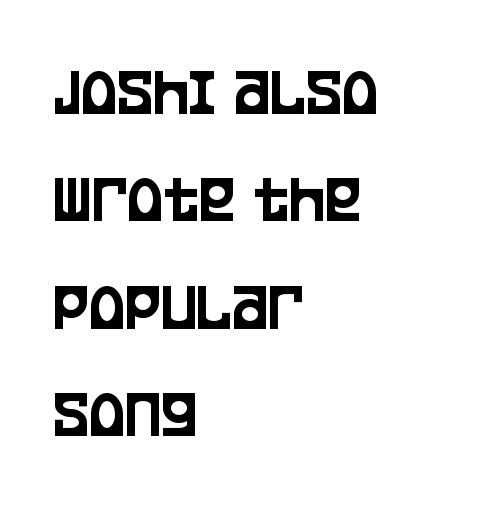
Q: Is the text italic (slanted)? A: No, it is upright.
Q: Is the typeface a serif or a sans-serif typeface? A: Sans-serif.
Q: Is the text underlined? A: No.
Q: How is the paragraph aligned? A: Left-aligned.
Q: Is the spacing between letters normal or unusually wide? A: Normal.
Q: Is the spacing between lines tight, normal or loose? A: Normal.
Q: Width (condensed, normal, or wide)? A: Condensed.
Q: Stroke contrast? A: Low.
Q: x-height? A: Large.
Q: Monospaced? A: No.
